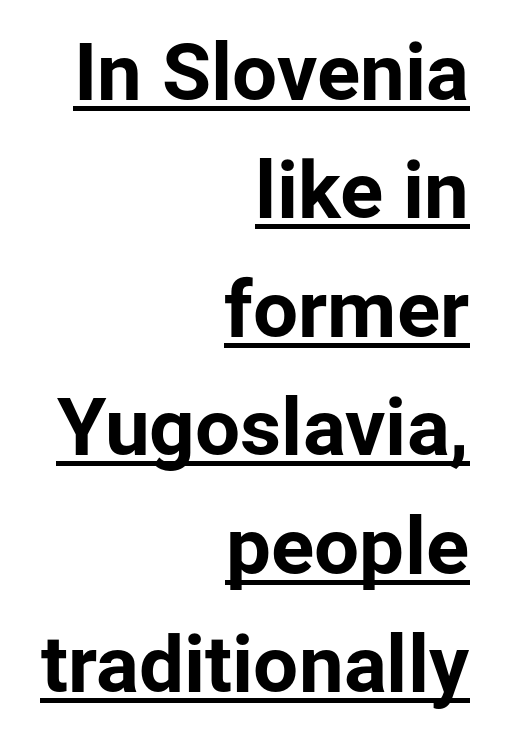
{"serif": "no", "italic": "no", "bold": "yes", "weight": "bold", "width": "normal", "stroke_contrast": "low", "x_height": "medium", "monospaced": "no", "underline": "yes", "align": "right", "line_spacing": "normal", "line_spacing_ratio": 1.48, "letter_spacing": "normal", "letter_spacing_em": 0.0, "glyph_px": 80}
